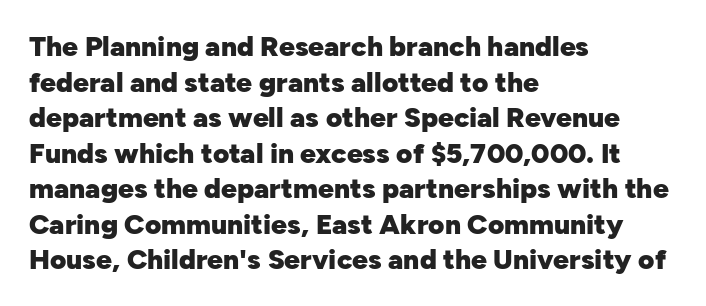
Q: Is the text bold? A: Yes.
Q: Is the text italic (slanted)? A: No, it is upright.
Q: Is the typeface a serif or a sans-serif typeface? A: Sans-serif.
Q: Is the text underlined? A: No.
Q: How is the paragraph aligned? A: Left-aligned.
Q: Is the spacing between letters normal or unusually wide? A: Normal.
Q: Is the spacing between lines tight, normal or loose? A: Normal.
Q: Width (condensed, normal, or wide)? A: Normal.
Q: Stroke contrast? A: Low.
Q: x-height? A: Medium.
Q: Monospaced? A: No.
